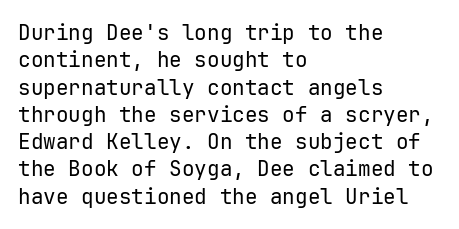
{"italic": "no", "bold": "no", "underline": "no", "align": "left", "line_spacing": "normal", "line_spacing_ratio": 1.3, "letter_spacing": "normal", "letter_spacing_em": 0.0, "glyph_px": 21}
